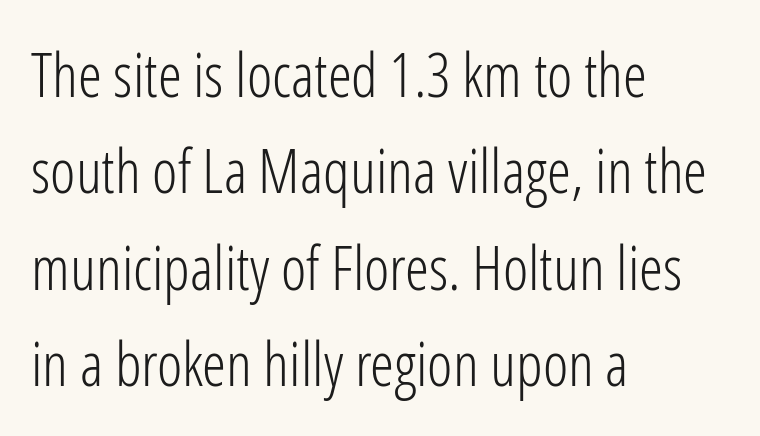
Q: Is the text bold? A: No.
Q: Is the text italic (slanted)? A: No, it is upright.
Q: Is the typeface a serif or a sans-serif typeface? A: Sans-serif.
Q: Is the text underlined? A: No.
Q: How is the paragraph aligned? A: Left-aligned.
Q: Is the spacing between letters normal or unusually wide? A: Normal.
Q: Is the spacing between lines tight, normal or loose? A: Normal.
Q: Width (condensed, normal, or wide)? A: Condensed.
Q: Stroke contrast? A: Low.
Q: x-height? A: Medium.
Q: Monospaced? A: No.
